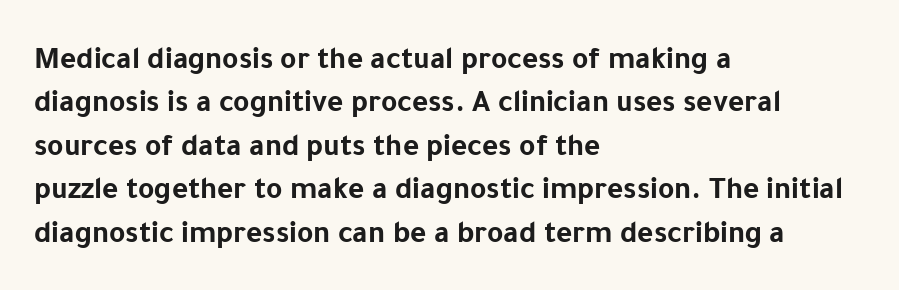
The image shows 31 px bold sans-serif type, upright; set left-aligned, normal line spacing (1.4x), normal letter spacing, not underlined; low stroke contrast and a medium x-height.
